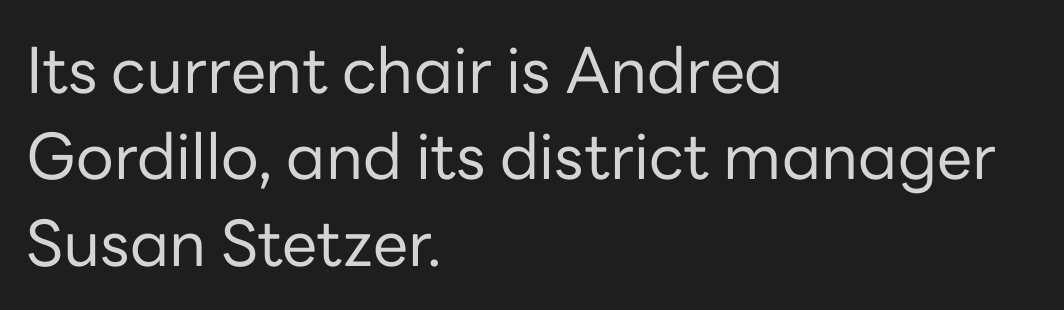
Q: Is the text bold? A: No.
Q: Is the text italic (slanted)? A: No, it is upright.
Q: Is the typeface a serif or a sans-serif typeface? A: Sans-serif.
Q: Is the text underlined? A: No.
Q: How is the paragraph aligned? A: Left-aligned.
Q: Is the spacing between letters normal or unusually wide? A: Normal.
Q: Is the spacing between lines tight, normal or loose? A: Normal.
Q: Width (condensed, normal, or wide)? A: Normal.
Q: Stroke contrast? A: Low.
Q: x-height? A: Medium.
Q: Monospaced? A: No.
